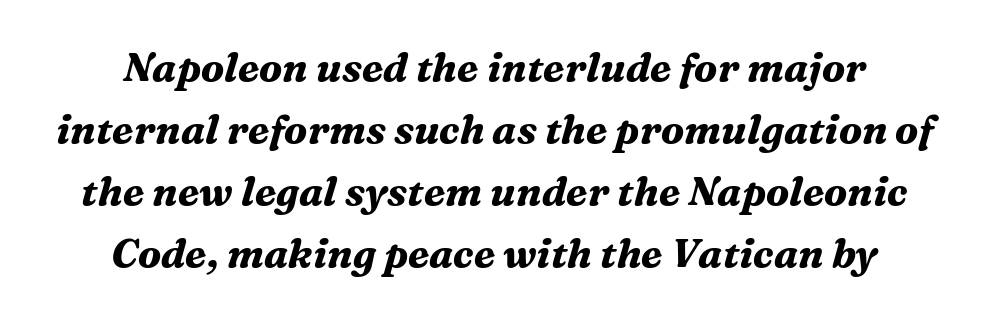
{"serif": "yes", "italic": "yes", "lean": "right", "slant_degrees": 16, "bold": "yes", "weight": "bold", "width": "normal", "stroke_contrast": "medium", "x_height": "medium", "monospaced": "no", "underline": "no", "align": "center", "line_spacing": "normal", "line_spacing_ratio": 1.55, "letter_spacing": "normal", "letter_spacing_em": 0.0, "glyph_px": 40}
